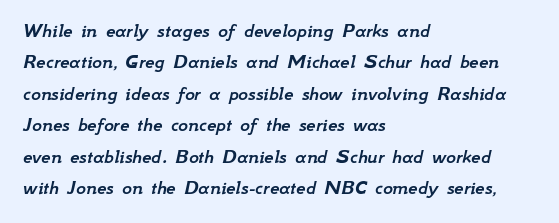
Nothing unusual about the tracking: characters are spaced as the font intends. In CSS terms this would be text-align: left. Is there much room between lines? A standard amount, neither cramped nor airy. Check under the words: just untouched page. Compared with ordinary roman type, these characters are visibly tilted.
